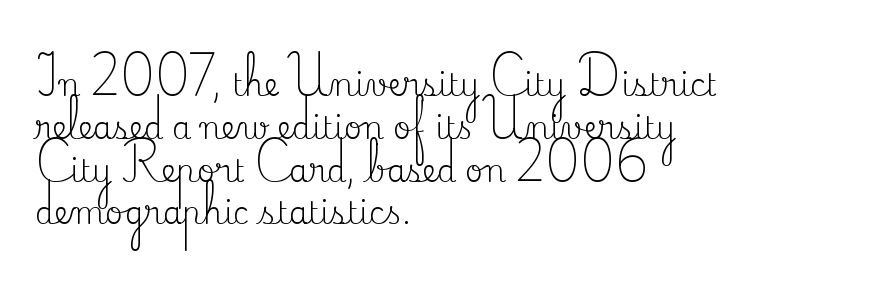
The image shows 31 px regular-weight serif type, upright; set left-aligned, normal line spacing (1.38x), normal letter spacing, not underlined; medium stroke contrast and a small x-height.
